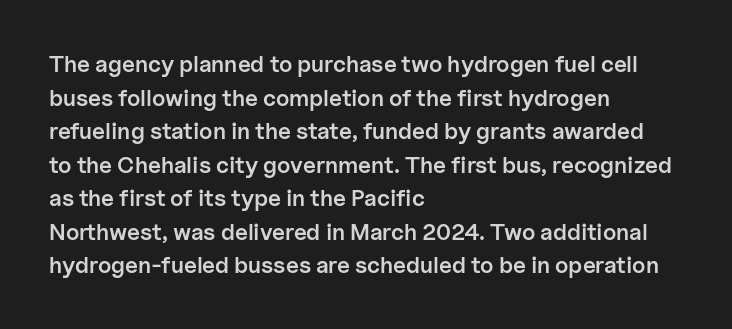
Q: Is the text bold? A: Semi-bold.
Q: Is the text italic (slanted)? A: No, it is upright.
Q: Is the text underlined? A: No.
Q: How is the paragraph aligned? A: Left-aligned.
Q: Is the spacing between letters normal or unusually wide? A: Normal.
Q: Is the spacing between lines tight, normal or loose? A: Normal.
